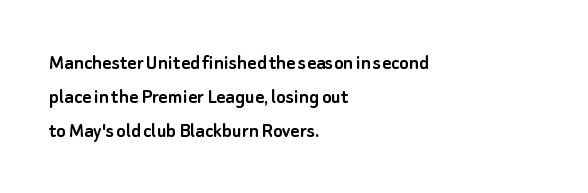
{"italic": "no", "underline": "no", "align": "left", "line_spacing": "normal", "line_spacing_ratio": 1.54, "letter_spacing": "normal", "letter_spacing_em": 0.0, "glyph_px": 22}
